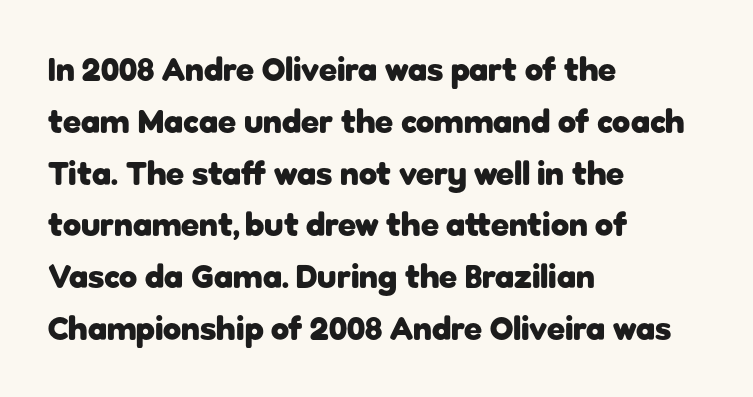
The image shows 33 px heavy sans-serif type, upright; set left-aligned, normal line spacing (1.57x), normal letter spacing, not underlined; low stroke contrast and a medium x-height.
